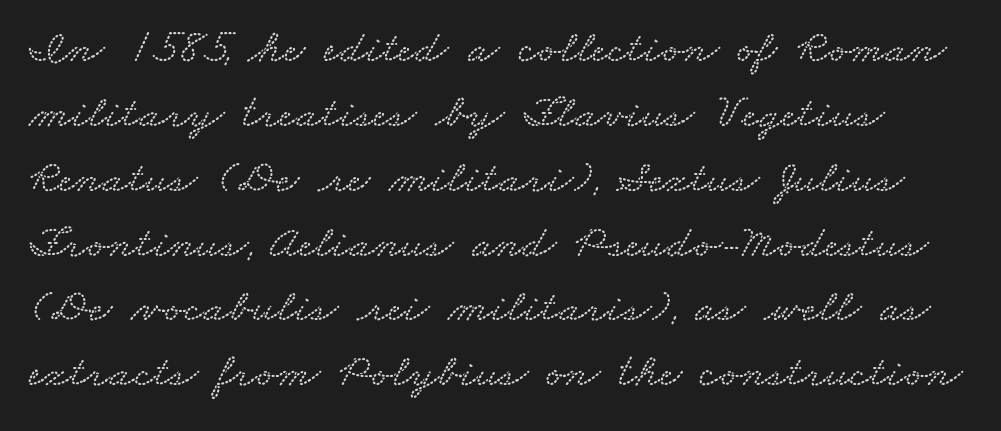
Short note: letters normally spaced. Proportional: the letters do not fall into vertical columns. The specimen omits any rule beneath the text block's lines. Quick note: interline space is typical.
